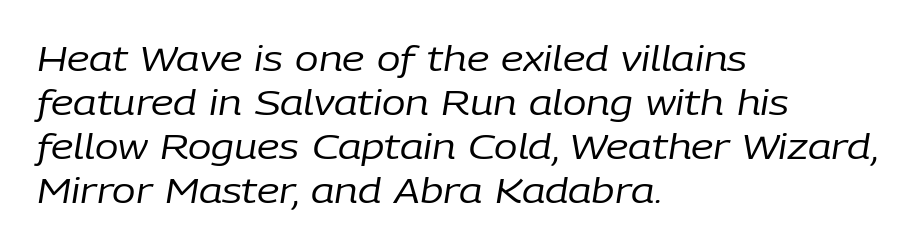
A typesetter would call this proportional, since set widths differ per character. Compared with typical paragraphs, the rows here are spaced about the same. Letter spacing: default. There's an unmistakable incline to the writing here. Stems here are at most as thick as an everyday book face.
